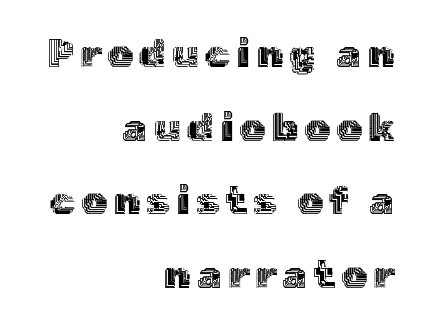
Q: Is the text italic (slanted)? A: No, it is upright.
Q: Is the text underlined? A: No.
Q: How is the paragraph aligned? A: Right-aligned.
Q: Width (condensed, normal, or wide)? A: Normal.
Q: x-height? A: Medium.
Q: Monospaced? A: No.
